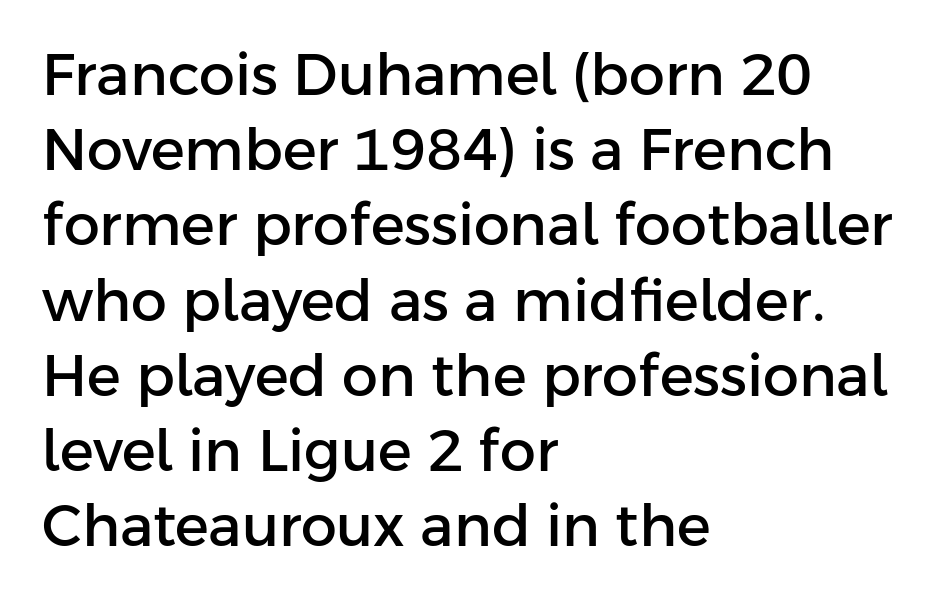
Q: Is the text italic (slanted)? A: No, it is upright.
Q: Is the typeface a serif or a sans-serif typeface? A: Sans-serif.
Q: Is the text underlined? A: No.
Q: How is the paragraph aligned? A: Left-aligned.
Q: Is the spacing between letters normal or unusually wide? A: Normal.
Q: Is the spacing between lines tight, normal or loose? A: Normal.
Q: Width (condensed, normal, or wide)? A: Normal.
Q: Stroke contrast? A: Low.
Q: x-height? A: Medium.
Q: Monospaced? A: No.
